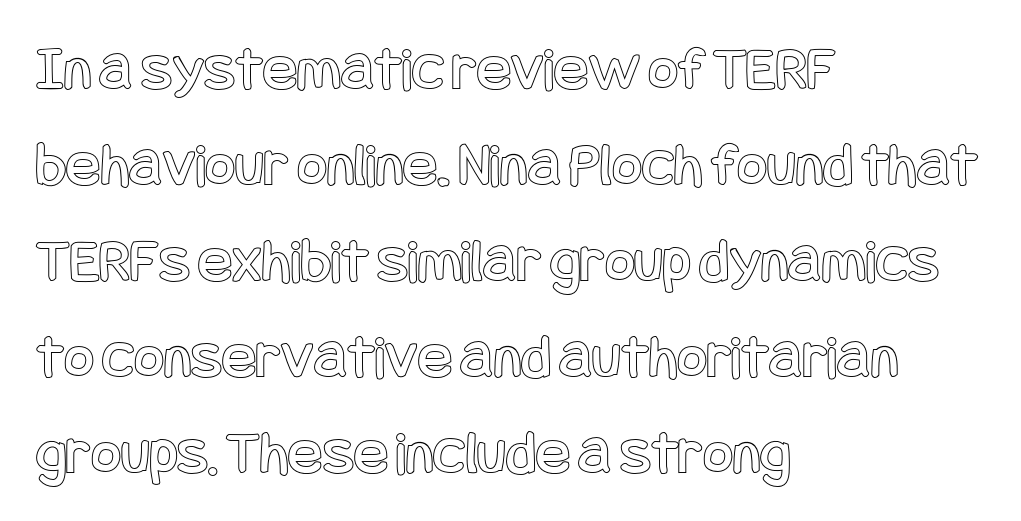
{"italic": "no", "width": "condensed", "x_height": "large", "underline": "no", "align": "left", "line_spacing": "normal", "line_spacing_ratio": 1.5, "letter_spacing": "normal", "letter_spacing_em": 0.0, "glyph_px": 64}
